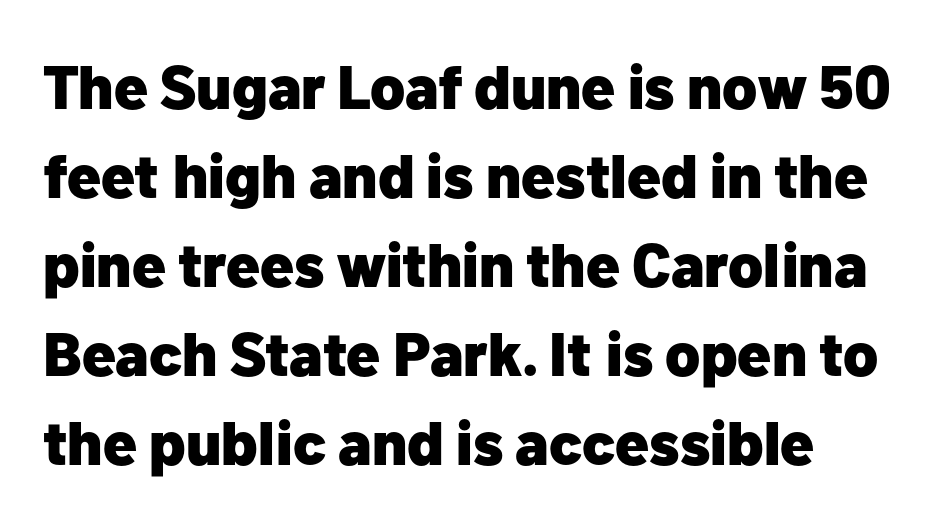
The image shows 61 px heavy sans-serif type, upright; set left-aligned, normal line spacing (1.46x), normal letter spacing, not underlined; low stroke contrast and a medium x-height.
